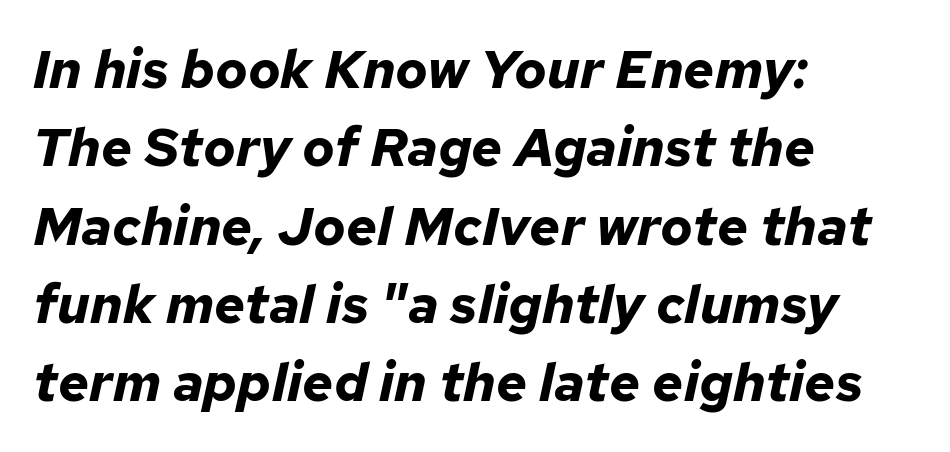
{"italic": "yes", "lean": "right", "slant_degrees": 12, "bold": "yes", "weight": "bold", "width": "normal", "stroke_contrast": "low", "x_height": "medium", "monospaced": "no", "underline": "no", "align": "left", "line_spacing": "normal", "line_spacing_ratio": 1.45, "letter_spacing": "normal", "letter_spacing_em": 0.0, "glyph_px": 54}
